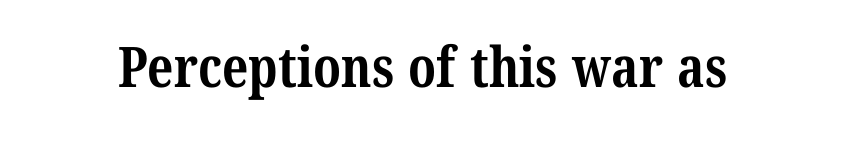
Q: Is the text bold? A: Yes.
Q: Is the typeface a serif or a sans-serif typeface? A: Serif.
Q: Is the text underlined? A: No.
Q: Is the spacing between letters normal or unusually wide? A: Normal.
Q: Width (condensed, normal, or wide)? A: Condensed.
Q: Stroke contrast? A: Medium.
Q: x-height? A: Medium.
Q: Monospaced? A: No.
